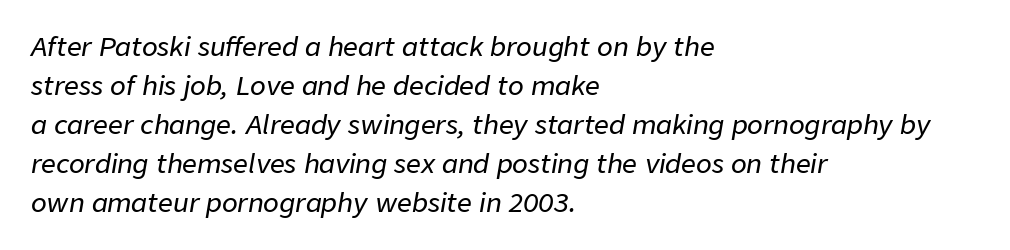
Q: Is the text italic (slanted)? A: Yes, it leans right by about 9 degrees.
Q: Is the text underlined? A: No.
Q: How is the paragraph aligned? A: Left-aligned.
Q: Is the spacing between letters normal or unusually wide? A: Normal.
Q: Is the spacing between lines tight, normal or loose? A: Normal.
